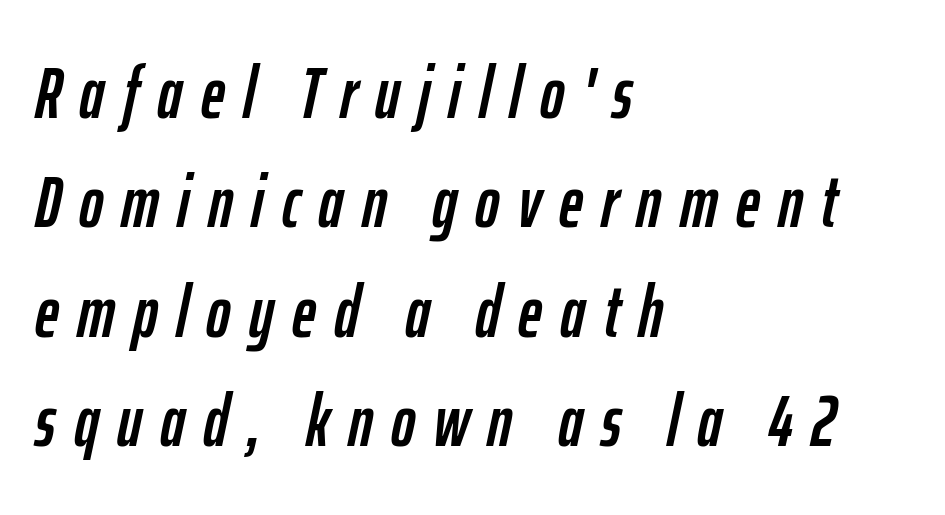
The rendering uses natural spacing where letterforms have individual widths. The ragged edge is on the right, which tells us the setting is flush left. Decoration check: the copy has no underline. These lines sit exactly where default settings would place them.
